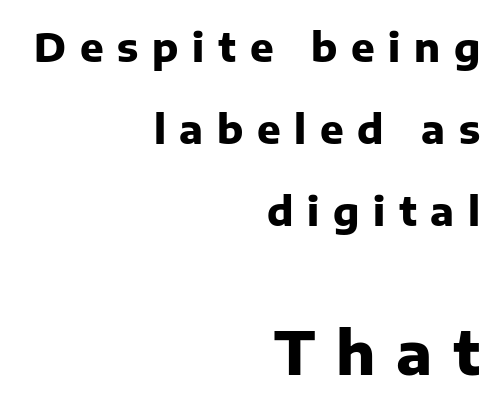
The image shows 59 px heavy sans-serif type, upright; set right-aligned, loose line spacing (2.1x), unusually wide letter spacing (+0.35 em), not underlined; the second (bottom) block is 1.51x larger; low stroke contrast and a medium x-height.
